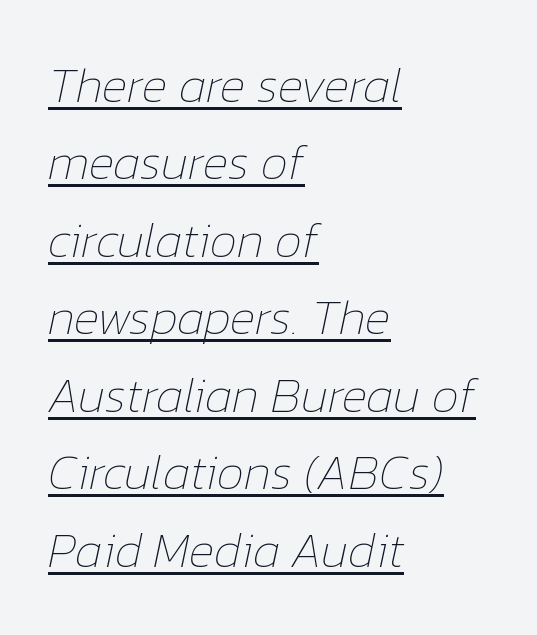
This rendering uses left alignment, leaving the right contour irregular. This reads as an unemphasized weight, regular at the heaviest. This block has exactly the height ordinary leading produces. Would a proofreader flag this as italicized? Yes.
